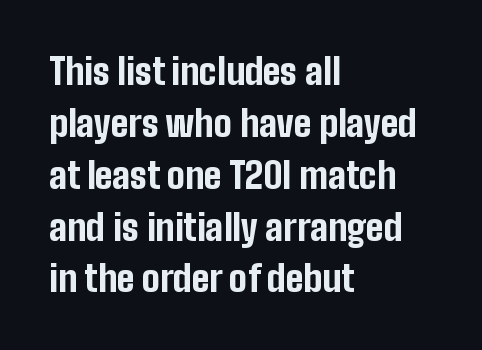
The image shows 36 px bold, condensed sans-serif type, upright; set left-aligned, normal line spacing (1.44x), normal letter spacing, not underlined; low stroke contrast and a medium x-height.
